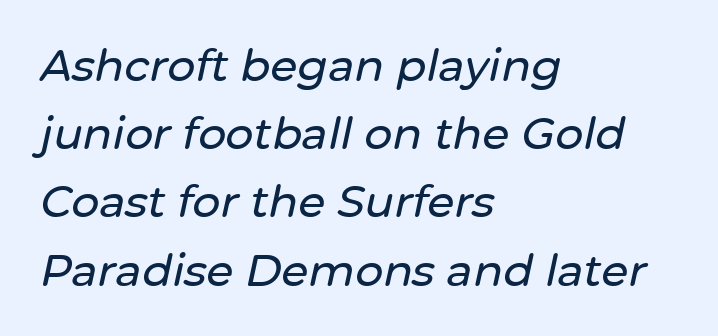
The image shows 44 px text type, italic (leaning right); set left-aligned, normal line spacing (1.55x), normal letter spacing, not underlined; low stroke contrast and a medium x-height.
